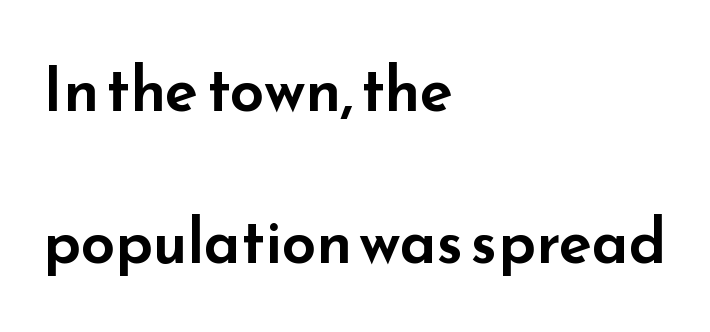
{"serif": "no", "italic": "no", "width": "wide", "stroke_contrast": "low", "x_height": "small", "monospaced": "no", "underline": "no", "align": "left", "line_spacing": "loose", "line_spacing_ratio": 2.5, "letter_spacing": "normal", "letter_spacing_em": 0.0, "glyph_px": 61}
